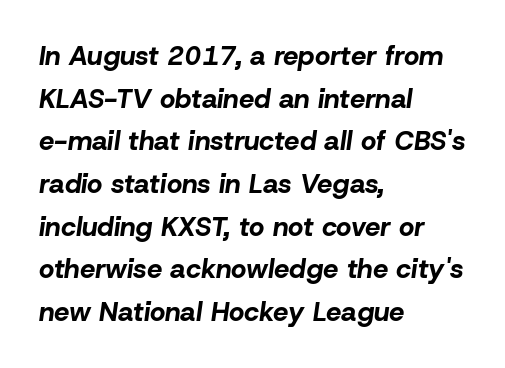
Students, this is bold: see how much ink each stroke carries. Line beginnings align vertically; line endings do not. Emphasis-style slanted type is in use. Reading down the column, the eye jumps a familiar distance to each next line. Each word holds together tightly as a unit, with standard inter-letter gaps.
